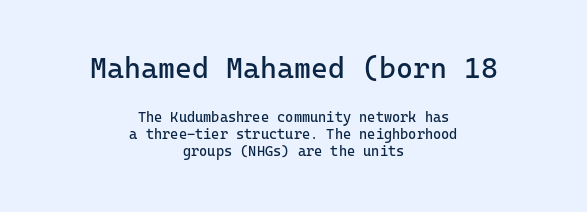
{"serif": "no", "italic": "no", "bold": "no", "weight": "regular", "width": "normal", "stroke_contrast": "low", "x_height": "medium", "monospaced": "yes", "underline": "no", "align": "center", "line_spacing_ratio": 1.21, "letter_spacing": "normal", "letter_spacing_em": 0.0, "larger_block": "first", "size_ratio": 2.07, "glyph_px": 29}
